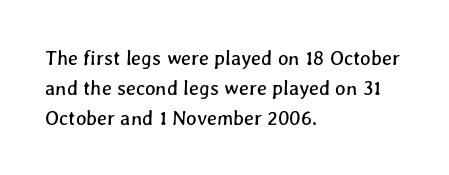
These lines are set flush left with a ragged right edge. The tracking reads as untouched default to a designer's eye. A typesetter would call this leading conventional body-copy spacing. This rendering features lettering with no underline.
